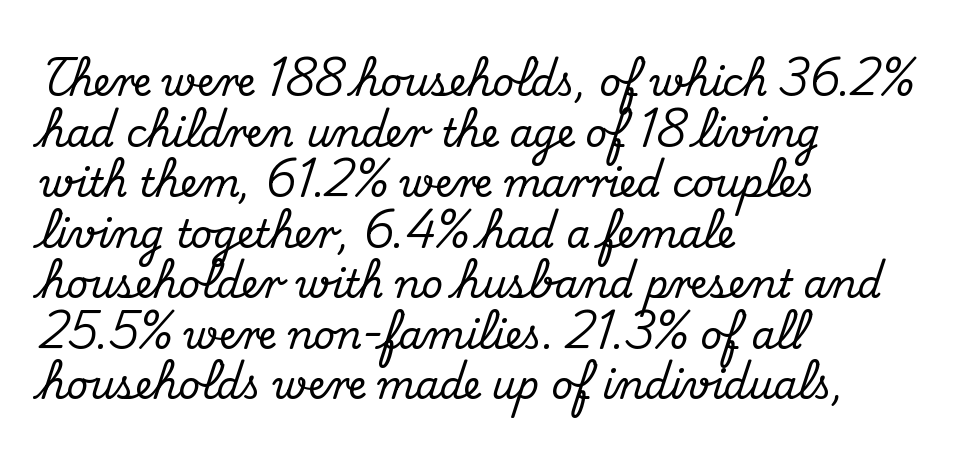
The image shows 38 px serif type; set left-aligned, normal line spacing (1.33x), normal letter spacing, not underlined; medium stroke contrast and a small x-height.
